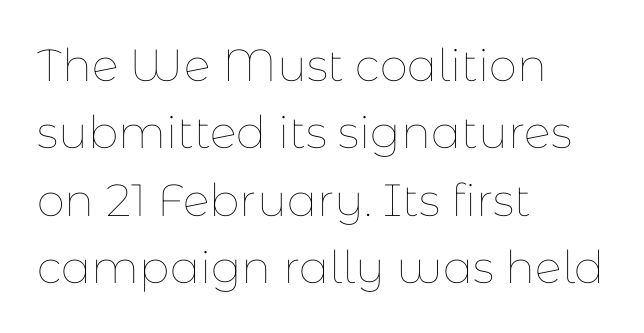
Q: Is the text bold? A: No.
Q: Is the text italic (slanted)? A: No, it is upright.
Q: Is the text underlined? A: No.
Q: How is the paragraph aligned? A: Left-aligned.
Q: Is the spacing between letters normal or unusually wide? A: Normal.
Q: Is the spacing between lines tight, normal or loose? A: Normal.
Q: Width (condensed, normal, or wide)? A: Normal.
Q: Stroke contrast? A: Low.
Q: x-height? A: Medium.
Q: Monospaced? A: No.
